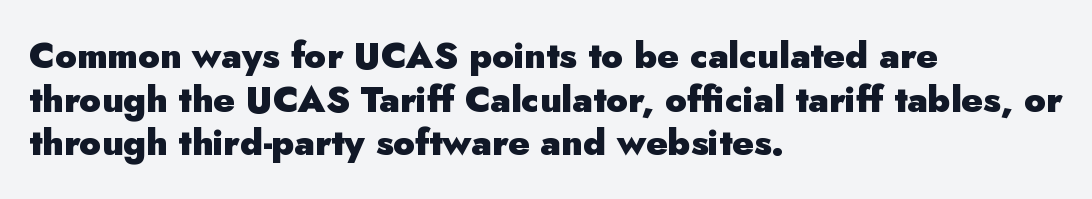
The image shows 36 px heavy sans-serif type, upright; set left-aligned, line spacing 1.21x, normal letter spacing, not underlined; low stroke contrast and a small x-height.
